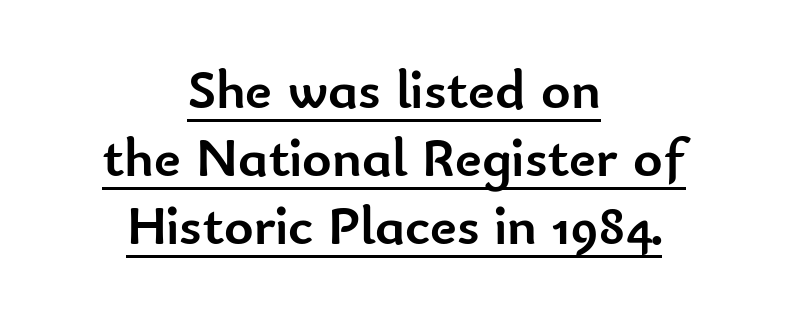
The image shows 56 px semibold sans-serif type, upright; set centered, line spacing 1.21x, normal letter spacing, underlined; low stroke contrast and a small x-height.
